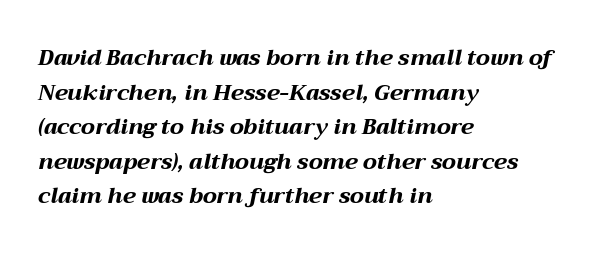
The letters are slanted; this is an italic face. This rendering features lettering with no underline. Letter spacing: default. These lines carry a lot of weight — the face is fully bold.
